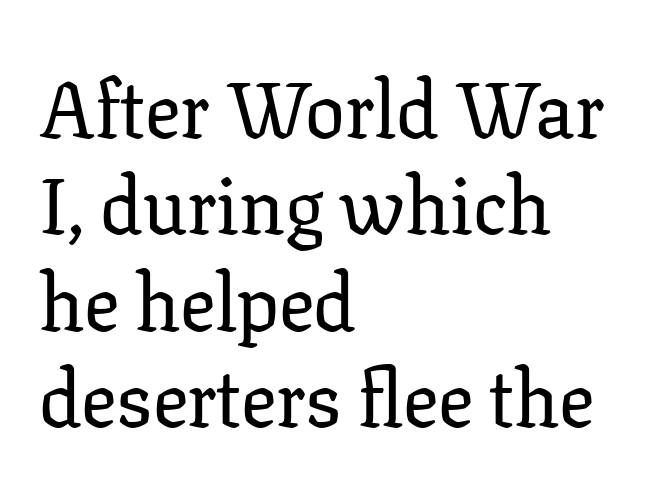
Looks like regular typesetting: each glyph gets only the width it needs. Just letters on the line, the space beneath them empty. You can tell it's not italic because the verticals are truly vertical. The ragged edge is on the right, which tells us the setting is flush left. Font category for this specimen: serif. Tracking here is standard; glyphs follow each other at the usual distance.
